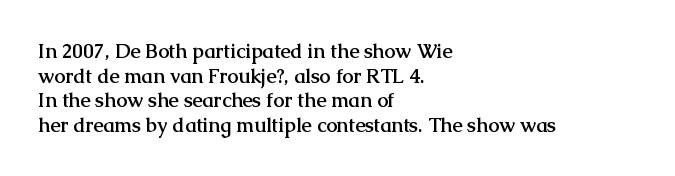
{"italic": "no", "bold": "yes", "underline": "no", "align": "left", "line_spacing_ratio": 1.23, "letter_spacing": "normal", "letter_spacing_em": 0.0, "glyph_px": 20}
